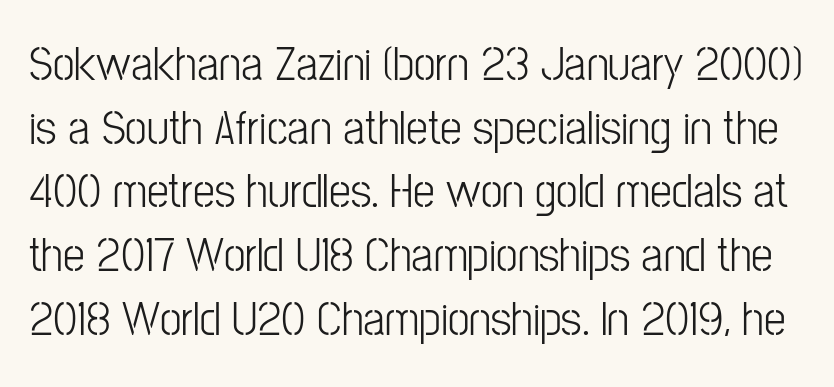
Leading matches the norm, producing a regular column. Underline: absent. Standard letterfit; no display-style spreading of the glyphs. The typesetting does not lean heavy: it is not bold. Character widths vary here, with narrow letters taking less room than wide ones.
